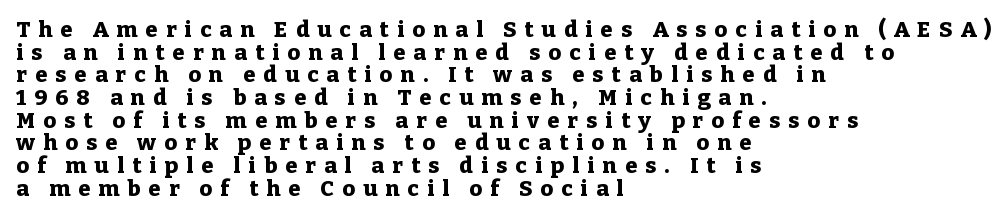
The image shows 22 px bold type, upright; set left-aligned, tight line spacing (1.03x), unusually wide letter spacing (+0.37 em), not underlined.
